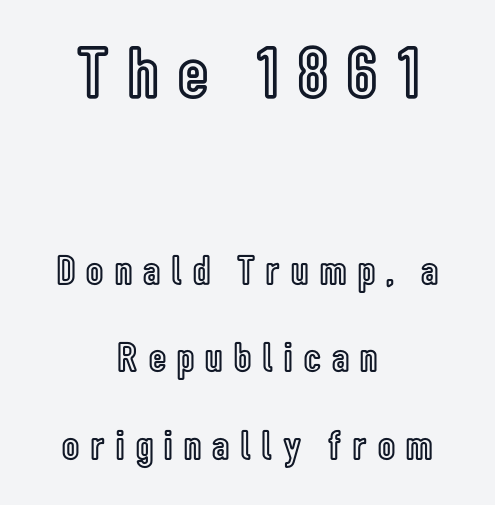
The image shows 74 px condensed type, upright; set centered, loose line spacing (2.08x), unusually wide letter spacing (+0.27 em), not underlined; the first (top) block is 1.76x larger; a medium x-height.
